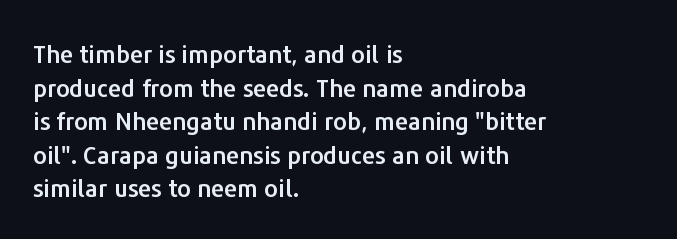
Leading matches the norm, producing a regular column. Every stem runs plumb, perpendicular to the baseline. Underline: absent. In CSS terms this would be text-align: left. Here the glyphs are tracked normally, forming tight word shapes.
